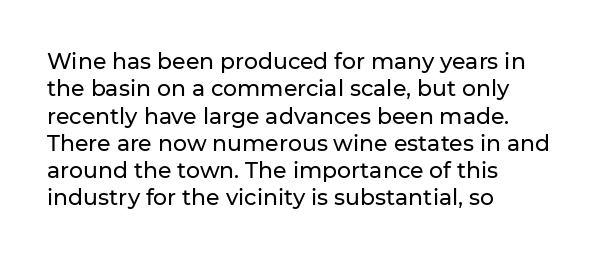
The image shows 22 px text type, upright; set left-aligned, line spacing 1.24x, normal letter spacing, not underlined.
